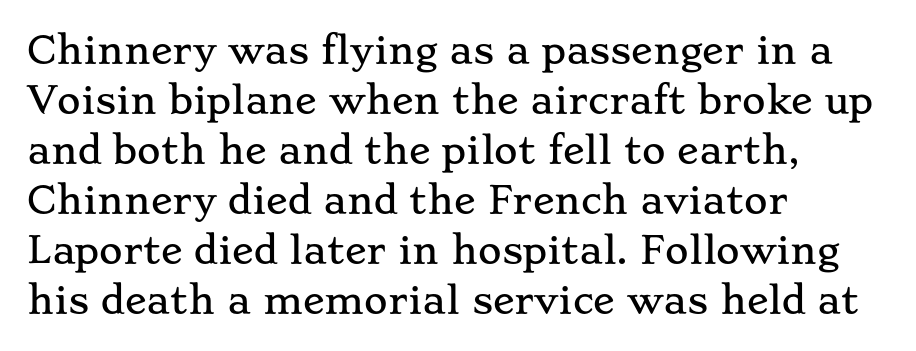
{"serif": "yes", "italic": "no", "width": "wide", "stroke_contrast": "low", "x_height": "small", "monospaced": "no", "underline": "no", "align": "left", "line_spacing": "normal", "line_spacing_ratio": 1.39, "letter_spacing": "normal", "letter_spacing_em": 0.0, "glyph_px": 36}
